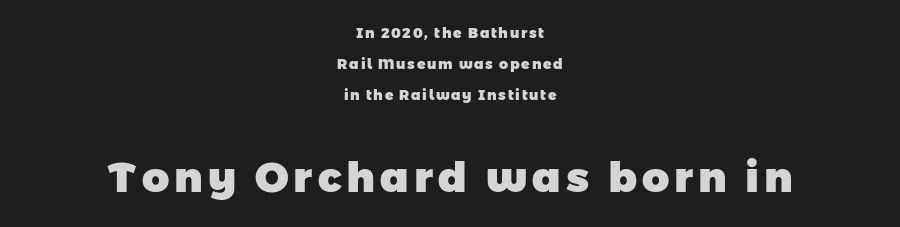
Q: Is the text bold? A: Yes.
Q: Is the typeface a serif or a sans-serif typeface? A: Sans-serif.
Q: Is the text underlined? A: No.
Q: How is the paragraph aligned? A: Centered.
Q: Is the spacing between lines tight, normal or loose? A: Loose.
Q: Which block of text is set in a larger size, the first (top) or the second (bottom)? A: The second (bottom) one.
Q: Width (condensed, normal, or wide)? A: Normal.
Q: Stroke contrast? A: Low.
Q: x-height? A: Medium.
Q: Monospaced? A: No.
